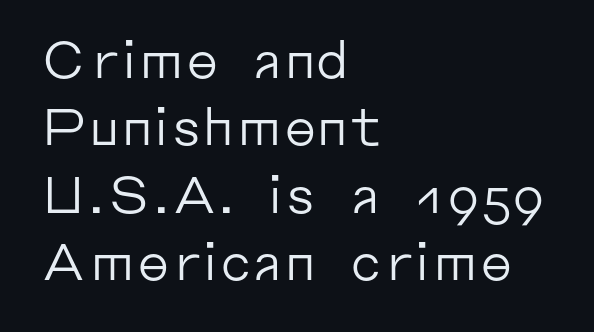
The weight tops out at a normal text grade. Normally led — the rows are evenly, conventionally spaced. If you drew a line through each stem, it would be perfectly vertical. Is this a fixed-width face? No — the glyphs have proportional, varying widths. Note: no serifs on the glyphs.
